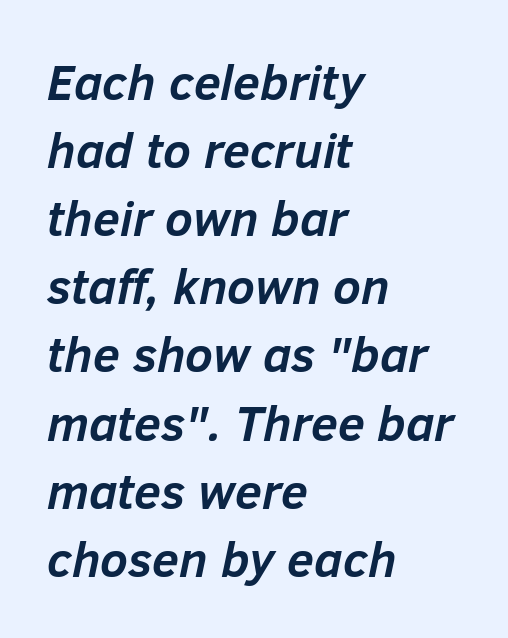
Each letter keeps its own natural width here, so spacing adapts to shape. The rendering keeps characters at their native spacing. These lines were composed using italics. Visually the block forms a straight wall on the left and a jagged coastline on the right. Unmarked baselines from the first word to the last.
